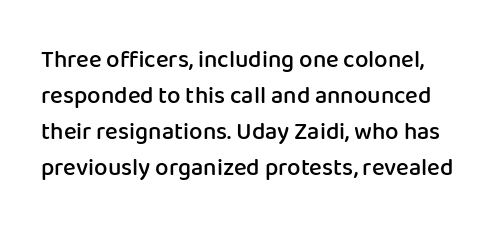
Q: Is the text bold? A: Semi-bold.
Q: Is the text italic (slanted)? A: No, it is upright.
Q: Is the text underlined? A: No.
Q: Is the spacing between letters normal or unusually wide? A: Normal.
Q: Is the spacing between lines tight, normal or loose? A: Normal.
